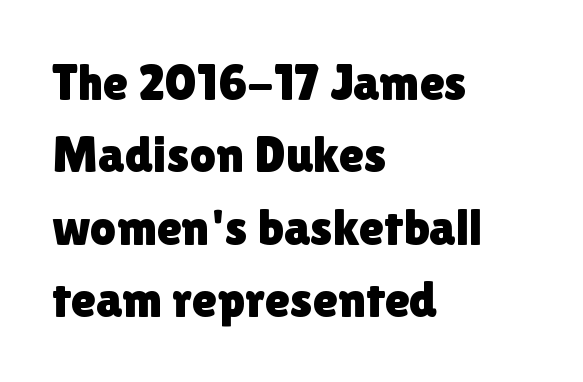
{"serif": "no", "italic": "no", "width": "normal", "stroke_contrast": "low", "x_height": "medium", "monospaced": "no", "underline": "no", "align": "left", "line_spacing": "normal", "line_spacing_ratio": 1.42, "letter_spacing": "normal", "letter_spacing_em": 0.0, "glyph_px": 51}
